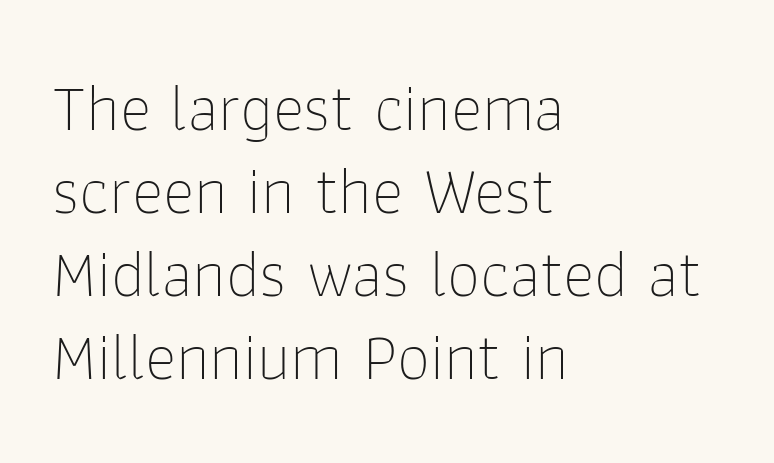
{"serif": "no", "italic": "no", "bold": "no", "weight": "thin", "width": "normal", "stroke_contrast": "low", "x_height": "medium", "monospaced": "no", "underline": "no", "align": "left", "line_spacing_ratio": 1.24, "letter_spacing": "normal", "letter_spacing_em": 0.0, "glyph_px": 67}
